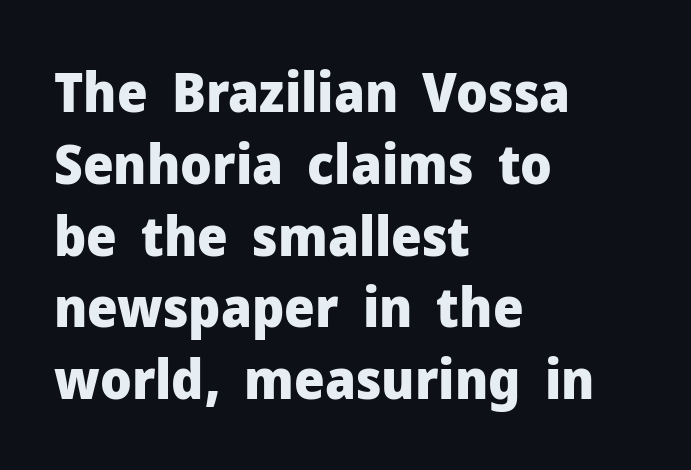
The image shows 54 px heavy sans-serif type, upright; set left-aligned, normal line spacing (1.33x), normal letter spacing, not underlined; low stroke contrast and a medium x-height.
